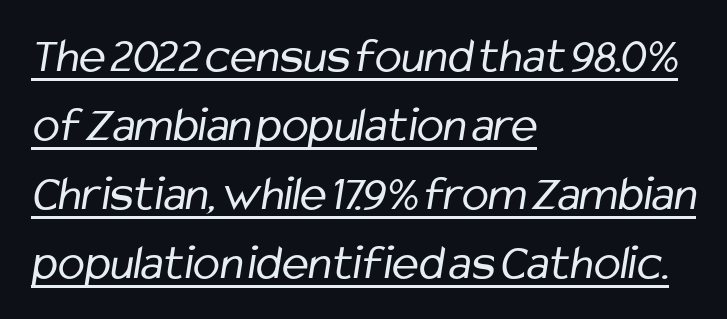
The image shows 50 px regular-weight, condensed sans-serif type; set left-aligned, normal line spacing (1.38x), normal letter spacing, underlined; low stroke contrast and a medium x-height.
